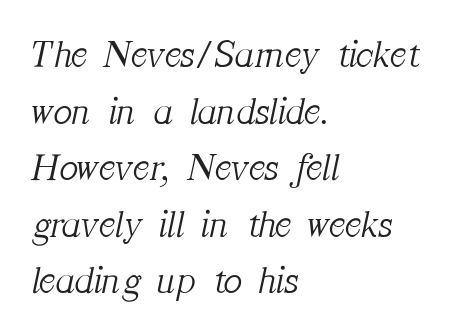
{"serif": "yes", "italic": "yes", "lean": "right", "slant_degrees": 12, "bold": "no", "weight": "light", "width": "normal", "stroke_contrast": "medium", "x_height": "medium", "monospaced": "no", "underline": "no", "align": "left", "line_spacing": "normal", "line_spacing_ratio": 1.45, "letter_spacing": "normal", "letter_spacing_em": 0.0, "glyph_px": 39}
